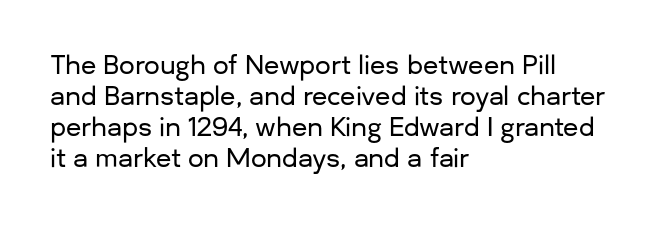
Q: Is the text italic (slanted)? A: No, it is upright.
Q: Is the text underlined? A: No.
Q: How is the paragraph aligned? A: Left-aligned.
Q: Is the spacing between letters normal or unusually wide? A: Normal.
